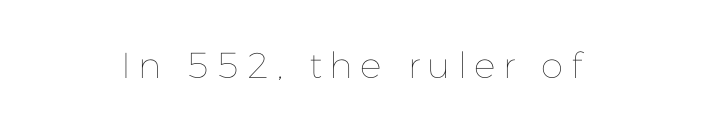
{"italic": "no", "bold": "no", "weight": "thin", "width": "normal", "stroke_contrast": "low", "x_height": "medium", "monospaced": "no", "underline": "no", "align": "center", "letter_spacing": "wide", "letter_spacing_em": 0.21, "glyph_px": 36}
